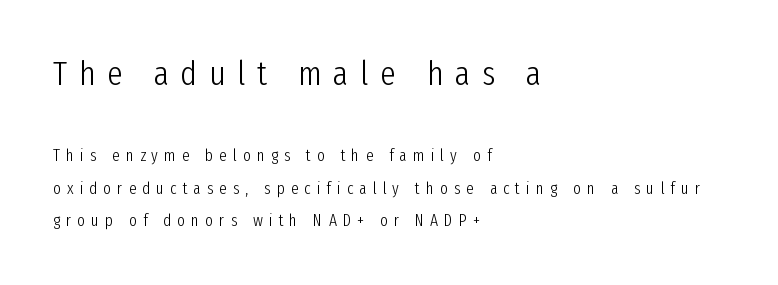
{"serif": "no", "italic": "no", "bold": "no", "weight": "light", "width": "condensed", "stroke_contrast": "low", "x_height": "medium", "monospaced": "no", "underline": "no", "align": "left", "line_spacing": "loose", "line_spacing_ratio": 1.91, "letter_spacing": "wide", "letter_spacing_em": 0.35, "larger_block": "first", "size_ratio": 2.0, "glyph_px": 34}
